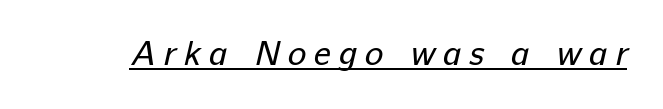
Q: Is the text bold? A: No.
Q: Is the typeface a serif or a sans-serif typeface? A: Sans-serif.
Q: Is the text underlined? A: Yes.
Q: Is the spacing between letters normal or unusually wide? A: Unusually wide.
Q: Width (condensed, normal, or wide)? A: Normal.
Q: Stroke contrast? A: Low.
Q: x-height? A: Medium.
Q: Monospaced? A: No.
